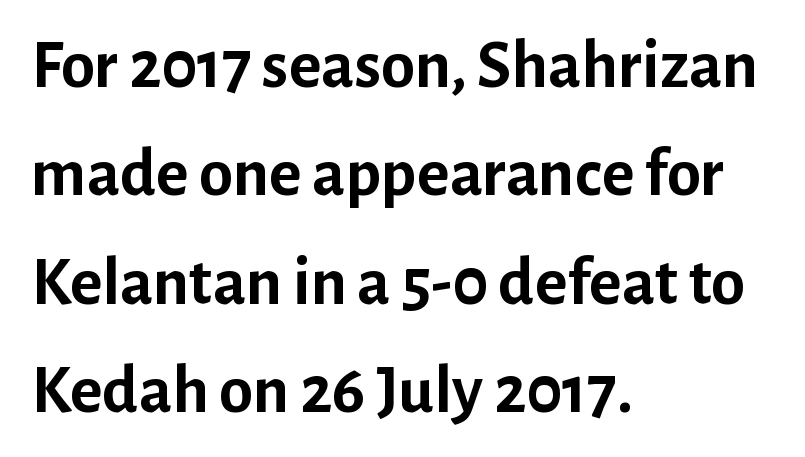
{"serif": "no", "italic": "no", "bold": "yes", "weight": "semibold", "width": "normal", "stroke_contrast": "low", "x_height": "medium", "monospaced": "no", "underline": "no", "align": "left", "line_spacing": "normal", "line_spacing_ratio": 1.57, "letter_spacing": "normal", "letter_spacing_em": 0.0, "glyph_px": 69}
